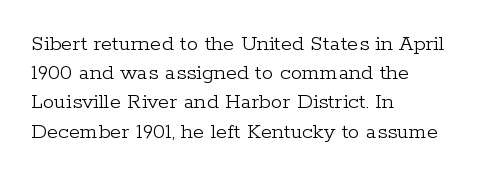
Q: Is the text bold? A: No.
Q: Is the text italic (slanted)? A: No, it is upright.
Q: Is the text underlined? A: No.
Q: How is the paragraph aligned? A: Left-aligned.
Q: Is the spacing between letters normal or unusually wide? A: Normal.
Q: Is the spacing between lines tight, normal or loose? A: Normal.
